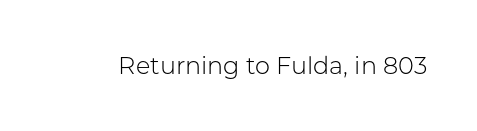
The image shows 24 px text type, upright; set normal letter spacing, not underlined.
